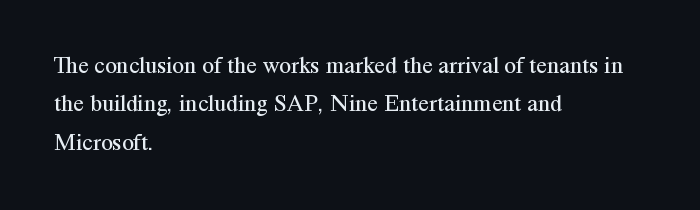
The image shows 24 px text type, upright; set left-aligned, normal line spacing (1.6x), normal letter spacing, not underlined.
